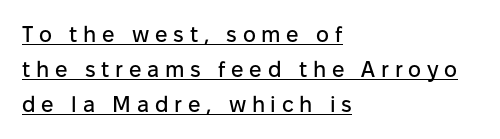
{"italic": "no", "underline": "yes", "align": "left", "line_spacing": "normal", "line_spacing_ratio": 1.59, "letter_spacing": "wide", "letter_spacing_em": 0.26, "glyph_px": 22}
